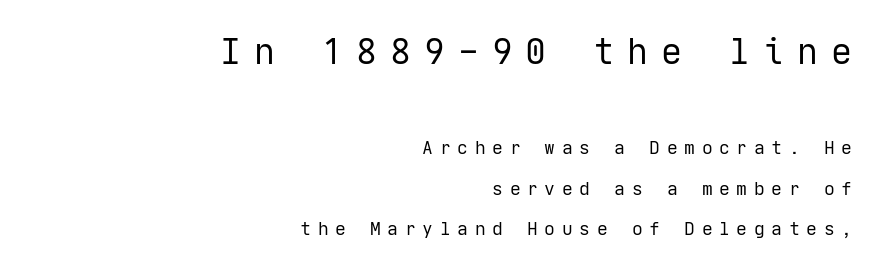
Q: Is the text bold? A: No.
Q: Is the text italic (slanted)? A: No, it is upright.
Q: Is the typeface a serif or a sans-serif typeface? A: Sans-serif.
Q: Is the text underlined? A: No.
Q: How is the paragraph aligned? A: Right-aligned.
Q: Is the spacing between letters normal or unusually wide? A: Unusually wide.
Q: Is the spacing between lines tight, normal or loose? A: Loose.
Q: Which block of text is set in a larger size, the first (top) or the second (bottom)? A: The first (top) one.
Q: Width (condensed, normal, or wide)? A: Normal.
Q: Stroke contrast? A: Low.
Q: x-height? A: Medium.
